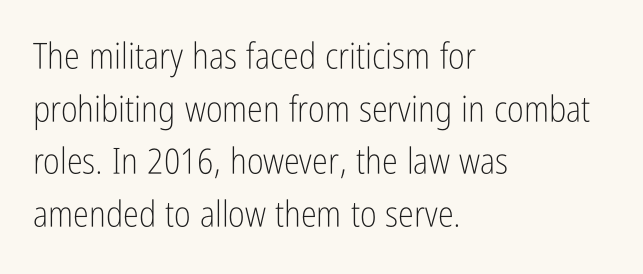
The image shows 36 px light, condensed sans-serif type, upright; set left-aligned, normal line spacing (1.46x), normal letter spacing, not underlined; low stroke contrast and a medium x-height.
